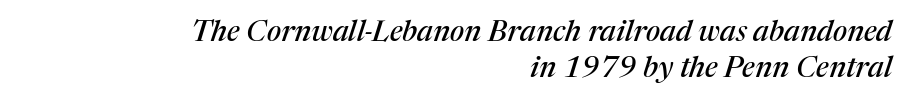
Honestly, the letter spacing is just normal — you wouldn't notice it. The passage shown is typed in a proportional face where columns would drift. Are there feet on the stems? There are — it's a serif. The lines sit at an ordinary, default distance from one another. Letters rest on an invisible, unmarked baseline. Does the copy run flush right? Yes — the right margin is perfectly even.
